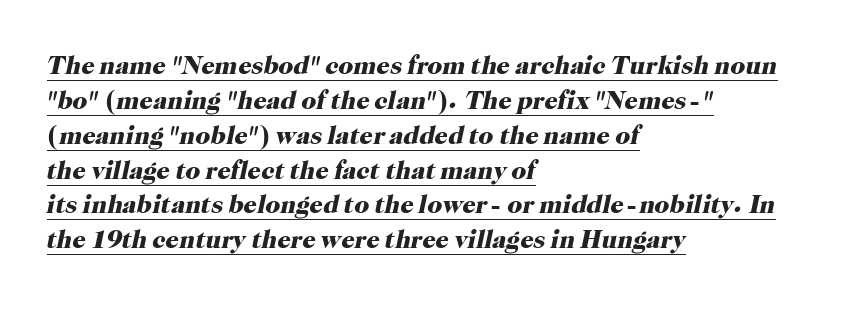
The vertical gap from one line to the next is medium. No extra tracking has been applied to these lines. Compared with a centered layout, this one pins lines to the left instead. Does a line run under the words? Yes, clearly. Posture: slanted. Typographic density is high because the face is bold.
